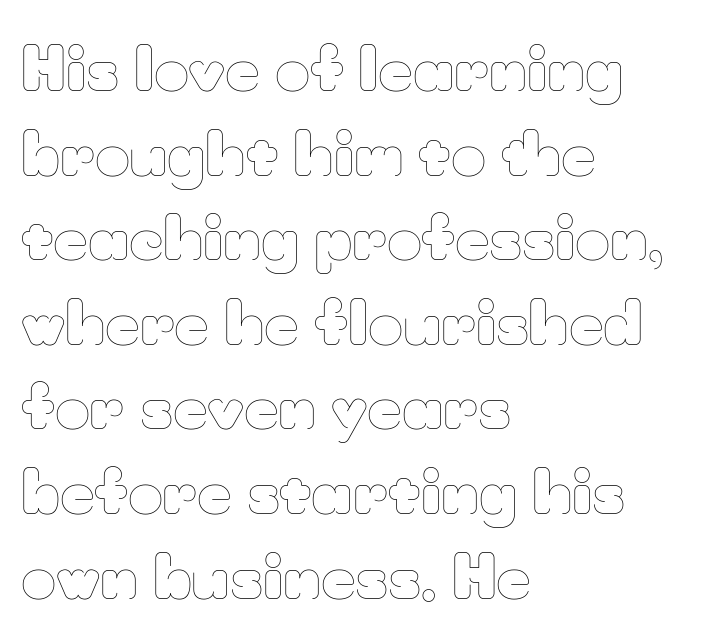
Beneath every word, the page is bare. A classic flush-left, rag-right setting is used for this passage. These lines are rendered in a variable-pitch font. The block of text has a typical density, with ordinary space between rows. Unlike italic type, these characters show no tilt at all. Weight: not bold — regular or lighter.
